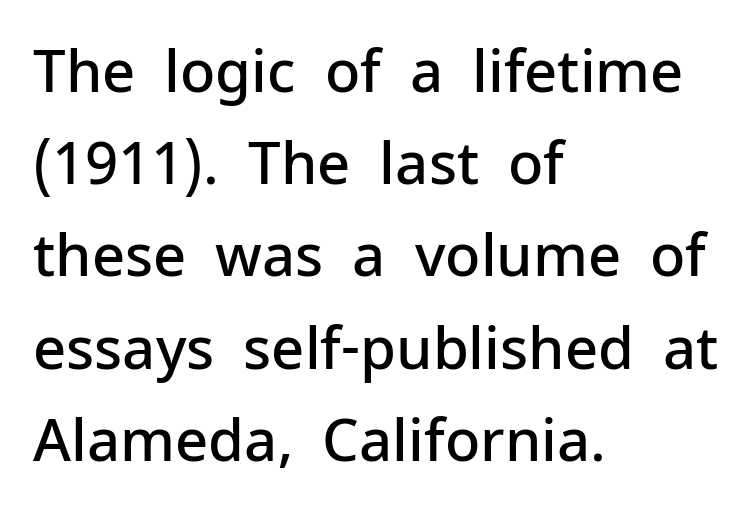
{"serif": "no", "italic": "no", "bold": "semi", "weight": "semibold", "width": "normal", "stroke_contrast": "low", "x_height": "medium", "monospaced": "no", "underline": "no", "align": "left", "line_spacing": "normal", "line_spacing_ratio": 1.59, "letter_spacing": "normal", "letter_spacing_em": 0.0, "glyph_px": 58}
